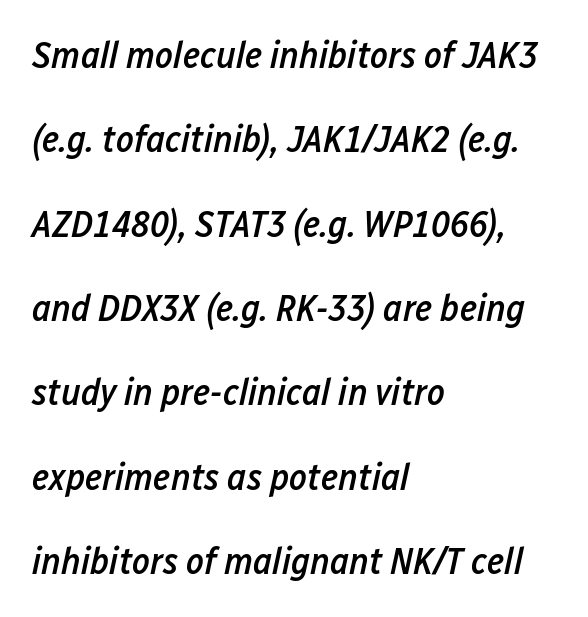
{"italic": "yes", "lean": "right", "slant_degrees": 12, "bold": "semi", "weight": "semibold", "width": "condensed", "stroke_contrast": "low", "x_height": "medium", "monospaced": "no", "underline": "no", "align": "left", "line_spacing": "loose", "line_spacing_ratio": 2.22, "letter_spacing": "normal", "letter_spacing_em": 0.0, "glyph_px": 38}
